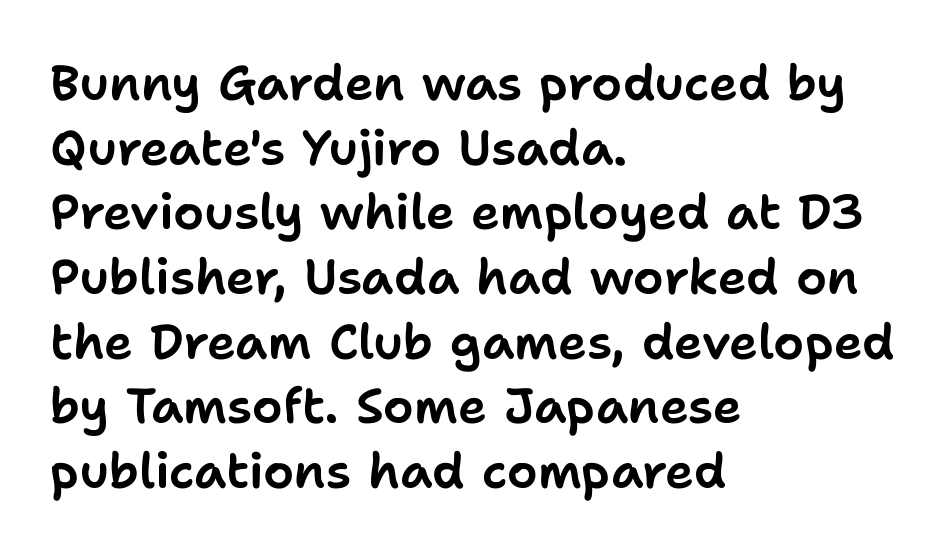
{"serif": "no", "italic": "no", "width": "normal", "stroke_contrast": "low", "x_height": "medium", "monospaced": "no", "underline": "no", "align": "left", "line_spacing": "normal", "line_spacing_ratio": 1.32, "letter_spacing": "normal", "letter_spacing_em": 0.0, "glyph_px": 49}
